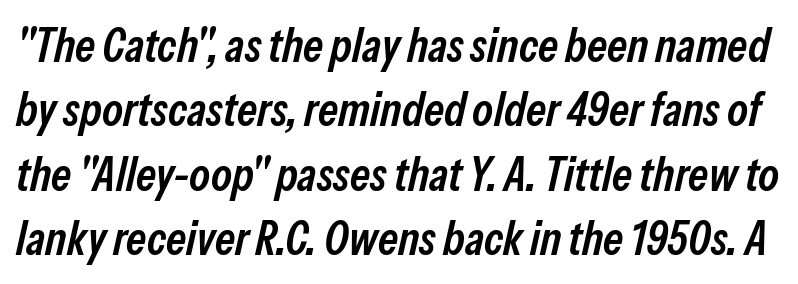
The image shows 47 px semibold, condensed type, italic (leaning right); set normal line spacing (1.37x), normal letter spacing, not underlined; low stroke contrast and a medium x-height.
